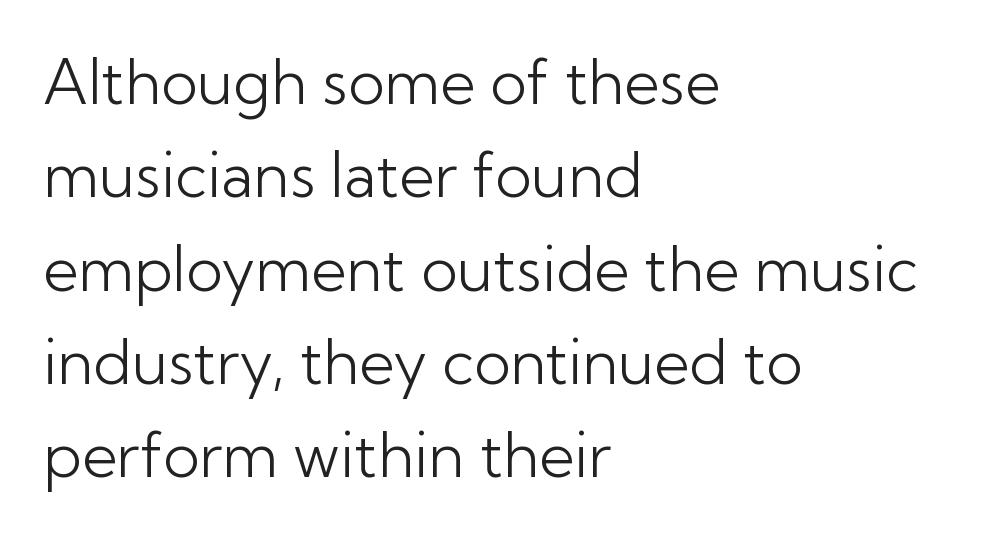
Q: Is the text bold? A: No.
Q: Is the text italic (slanted)? A: No, it is upright.
Q: Is the typeface a serif or a sans-serif typeface? A: Sans-serif.
Q: Is the text underlined? A: No.
Q: How is the paragraph aligned? A: Left-aligned.
Q: Is the spacing between letters normal or unusually wide? A: Normal.
Q: Is the spacing between lines tight, normal or loose? A: Normal.
Q: Width (condensed, normal, or wide)? A: Normal.
Q: Stroke contrast? A: Low.
Q: x-height? A: Medium.
Q: Monospaced? A: No.
